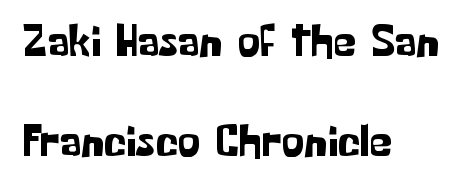
Q: Is the text italic (slanted)? A: No, it is upright.
Q: Is the typeface a serif or a sans-serif typeface? A: Sans-serif.
Q: Is the text underlined? A: No.
Q: How is the paragraph aligned? A: Left-aligned.
Q: Is the spacing between letters normal or unusually wide? A: Normal.
Q: Is the spacing between lines tight, normal or loose? A: Loose.
Q: Width (condensed, normal, or wide)? A: Normal.
Q: Stroke contrast? A: Low.
Q: x-height? A: Medium.
Q: Monospaced? A: No.
